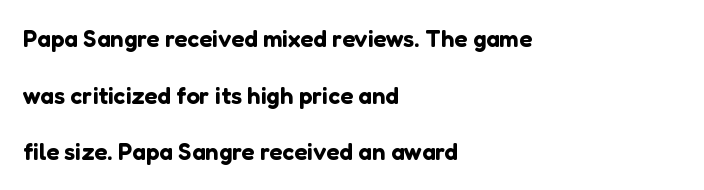
When letters stand straight like this, we call the style roman or upright. The paragraph has a hard left edge and a soft right edge. The zone under the glyphs is completely vacant. Vertical spacing — loose.
